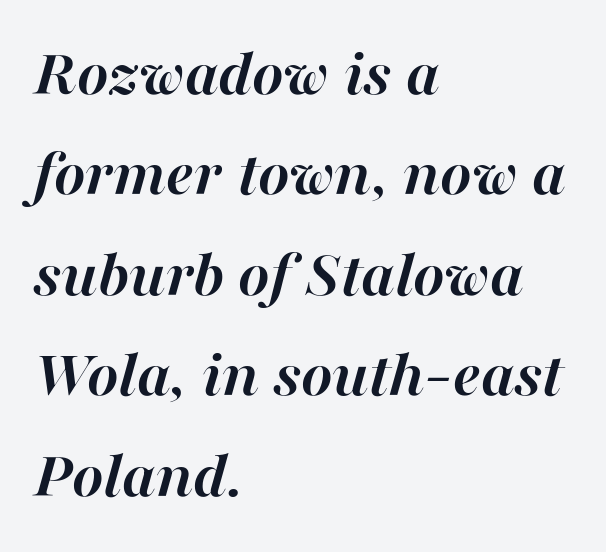
Q: Is the text bold? A: Yes.
Q: Is the text italic (slanted)? A: Yes, it leans right by about 16 degrees.
Q: Is the text underlined? A: No.
Q: How is the paragraph aligned? A: Left-aligned.
Q: Is the spacing between letters normal or unusually wide? A: Normal.
Q: Is the spacing between lines tight, normal or loose? A: Normal.
Q: Width (condensed, normal, or wide)? A: Normal.
Q: Stroke contrast? A: High.
Q: x-height? A: Medium.
Q: Monospaced? A: No.
